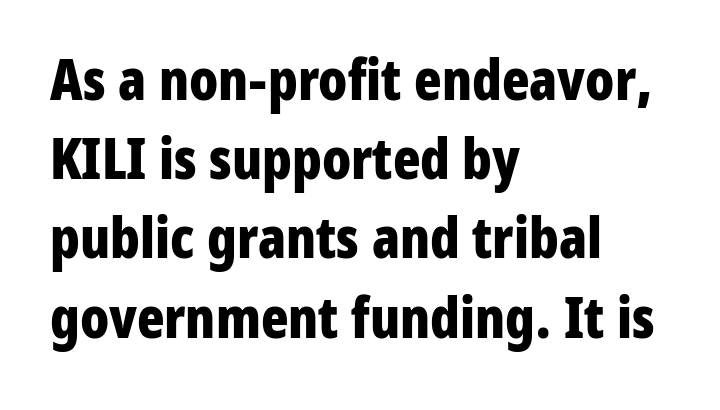
{"serif": "no", "italic": "no", "bold": "yes", "weight": "bold", "width": "condensed", "stroke_contrast": "low", "x_height": "medium", "monospaced": "no", "underline": "no", "align": "left", "line_spacing": "normal", "line_spacing_ratio": 1.39, "letter_spacing": "normal", "letter_spacing_em": 0.0, "glyph_px": 57}
